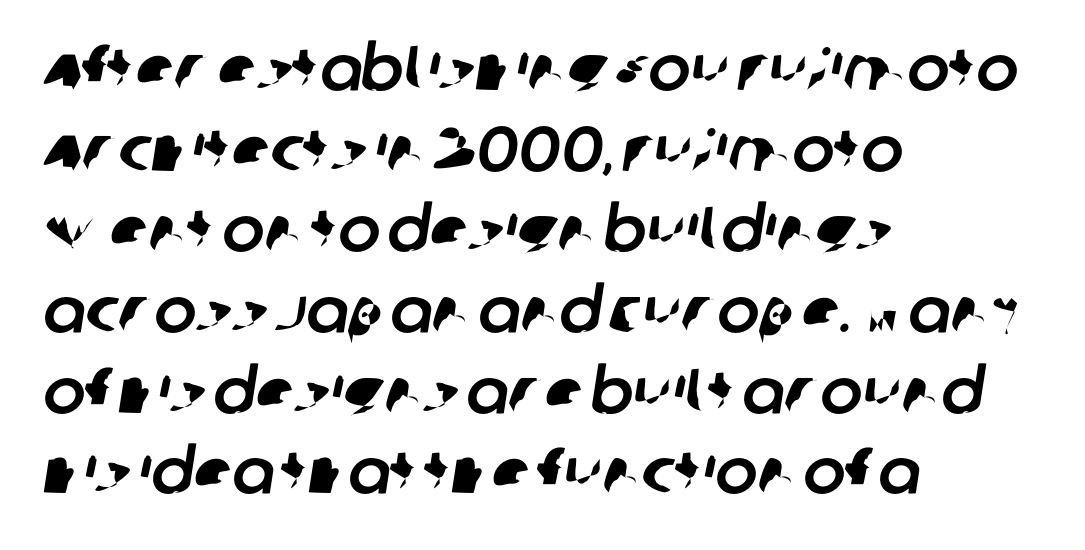
The image shows 63 px sans-serif type; set left-aligned, normal line spacing (1.28x), normal letter spacing, not underlined; low stroke contrast and a large x-height.
